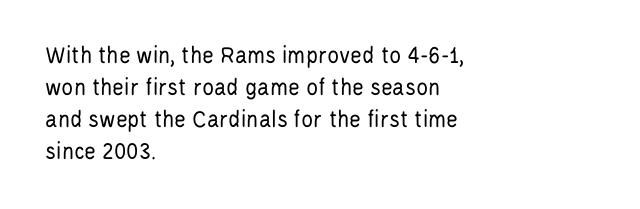
{"italic": "no", "bold": "no", "underline": "no", "align": "left", "line_spacing": "normal", "line_spacing_ratio": 1.28, "letter_spacing": "normal", "letter_spacing_em": 0.0, "glyph_px": 25}
